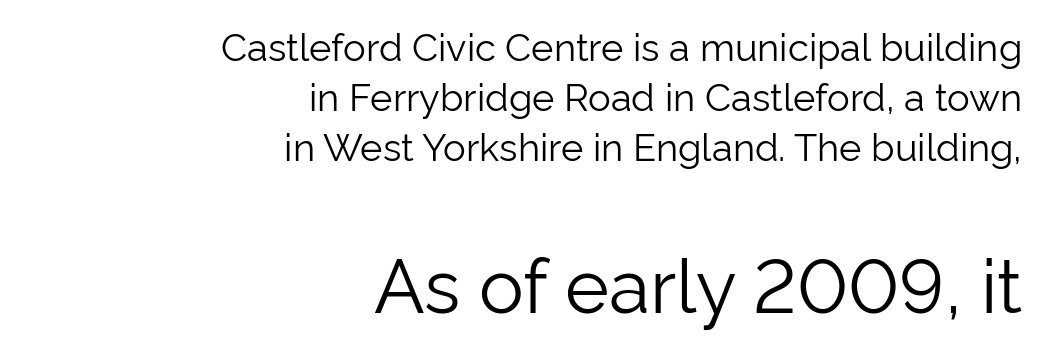
Q: Is the text bold? A: No.
Q: Is the text italic (slanted)? A: No, it is upright.
Q: Is the typeface a serif or a sans-serif typeface? A: Sans-serif.
Q: Is the text underlined? A: No.
Q: How is the paragraph aligned? A: Right-aligned.
Q: Is the spacing between letters normal or unusually wide? A: Normal.
Q: Is the spacing between lines tight, normal or loose? A: Normal.
Q: Which block of text is set in a larger size, the first (top) or the second (bottom)? A: The second (bottom) one.
Q: Width (condensed, normal, or wide)? A: Normal.
Q: Stroke contrast? A: Low.
Q: x-height? A: Medium.
Q: Monospaced? A: No.
